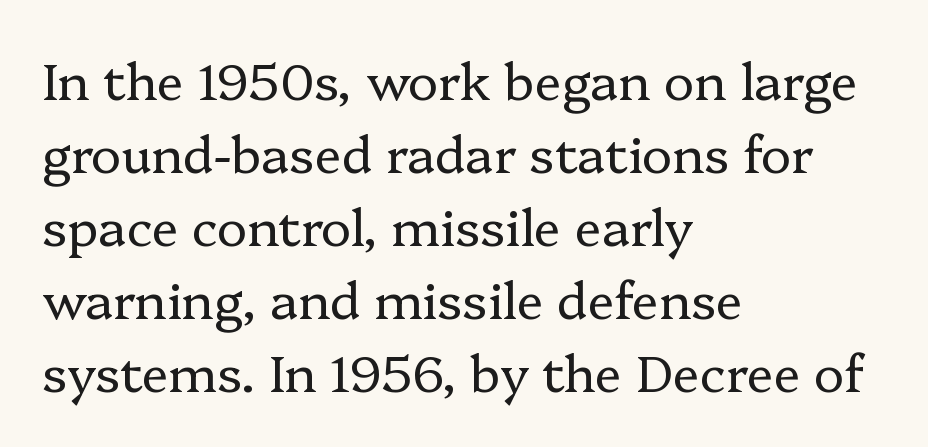
{"serif": "yes", "italic": "no", "bold": "no", "weight": "regular", "width": "normal", "stroke_contrast": "low", "x_height": "medium", "monospaced": "no", "underline": "no", "align": "left", "line_spacing": "normal", "line_spacing_ratio": 1.43, "letter_spacing": "normal", "letter_spacing_em": 0.0, "glyph_px": 51}
